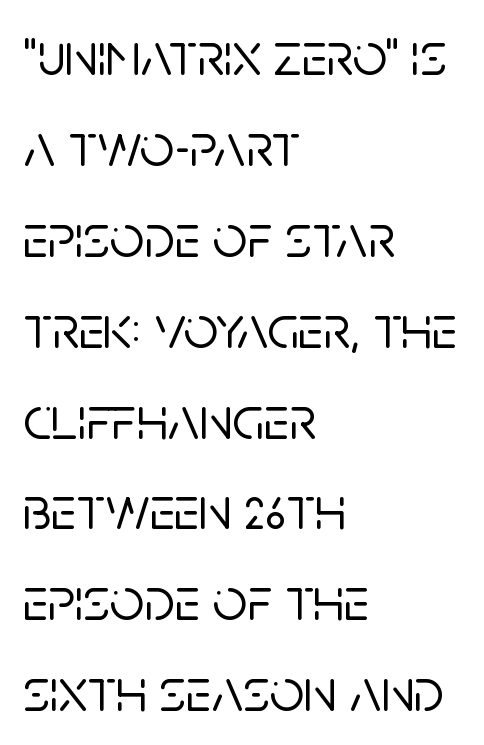
Q: Is the text italic (slanted)? A: No, it is upright.
Q: Is the typeface a serif or a sans-serif typeface? A: Sans-serif.
Q: Is the text underlined? A: No.
Q: How is the paragraph aligned? A: Left-aligned.
Q: Is the spacing between letters normal or unusually wide? A: Normal.
Q: Is the spacing between lines tight, normal or loose? A: Normal.
Q: Width (condensed, normal, or wide)? A: Normal.
Q: Stroke contrast? A: Low.
Q: x-height? A: Large.
Q: Monospaced? A: No.
